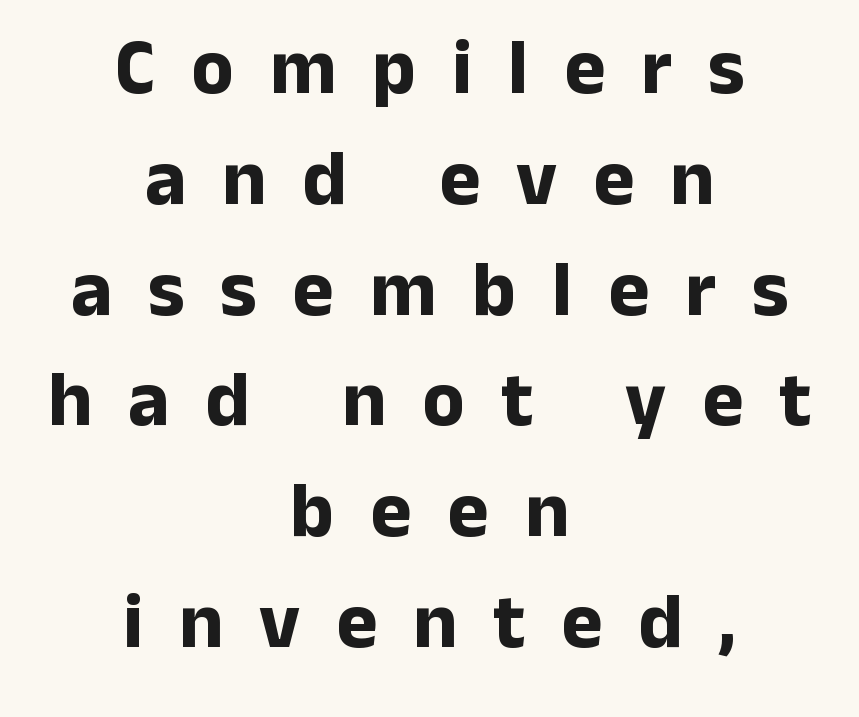
Q: Is the text bold? A: Yes.
Q: Is the text italic (slanted)? A: No, it is upright.
Q: Is the typeface a serif or a sans-serif typeface? A: Sans-serif.
Q: Is the text underlined? A: No.
Q: How is the paragraph aligned? A: Centered.
Q: Is the spacing between letters normal or unusually wide? A: Unusually wide.
Q: Is the spacing between lines tight, normal or loose? A: Normal.
Q: Width (condensed, normal, or wide)? A: Normal.
Q: Stroke contrast? A: Low.
Q: x-height? A: Medium.
Q: Monospaced? A: No.
